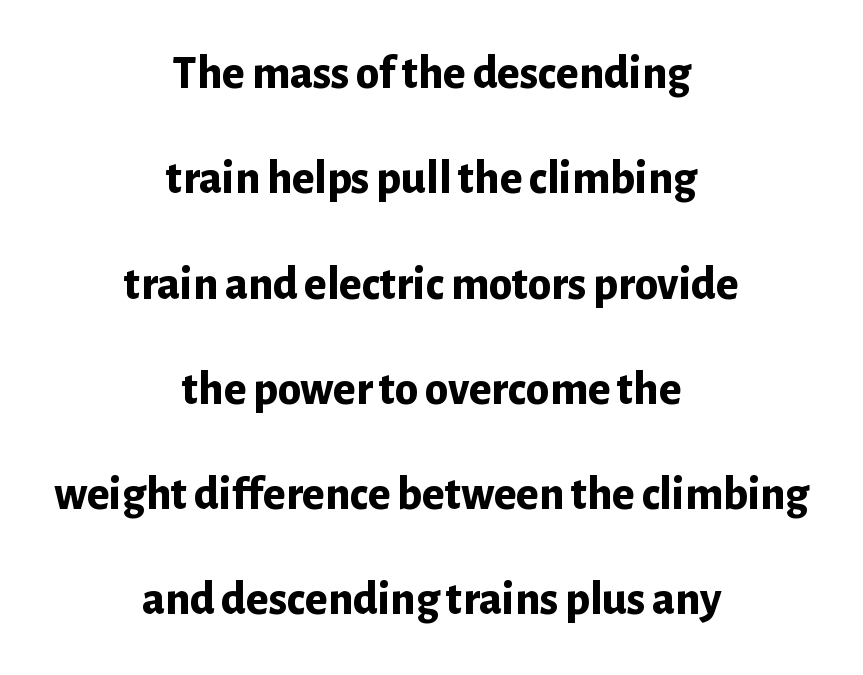
Each letter keeps its own natural width here, so spacing adapts to shape. This sample uses a sans-serif face. The specimen omits any rule beneath the text block's lines. Stroke thickness is high; the sample reads as a true bold.
